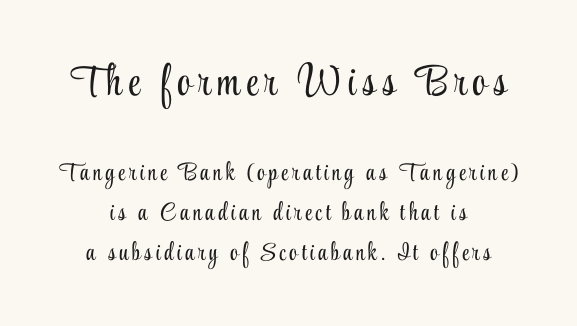
Q: Is the text bold? A: No.
Q: Is the text italic (slanted)? A: Yes.
Q: Is the typeface a serif or a sans-serif typeface? A: Serif.
Q: Is the text underlined? A: No.
Q: How is the paragraph aligned? A: Centered.
Q: Is the spacing between lines tight, normal or loose? A: Normal.
Q: Which block of text is set in a larger size, the first (top) or the second (bottom)? A: The first (top) one.
Q: Width (condensed, normal, or wide)? A: Condensed.
Q: Stroke contrast? A: Low.
Q: x-height? A: Small.
Q: Monospaced? A: No.
